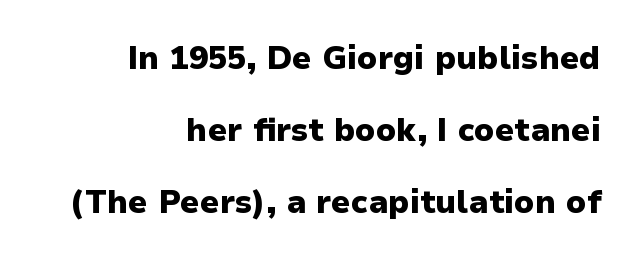
Q: Is the text bold? A: Yes.
Q: Is the text italic (slanted)? A: No, it is upright.
Q: Is the typeface a serif or a sans-serif typeface? A: Sans-serif.
Q: Is the text underlined? A: No.
Q: How is the paragraph aligned? A: Right-aligned.
Q: Is the spacing between letters normal or unusually wide? A: Normal.
Q: Is the spacing between lines tight, normal or loose? A: Loose.
Q: Width (condensed, normal, or wide)? A: Normal.
Q: Stroke contrast? A: Low.
Q: x-height? A: Medium.
Q: Monospaced? A: No.
